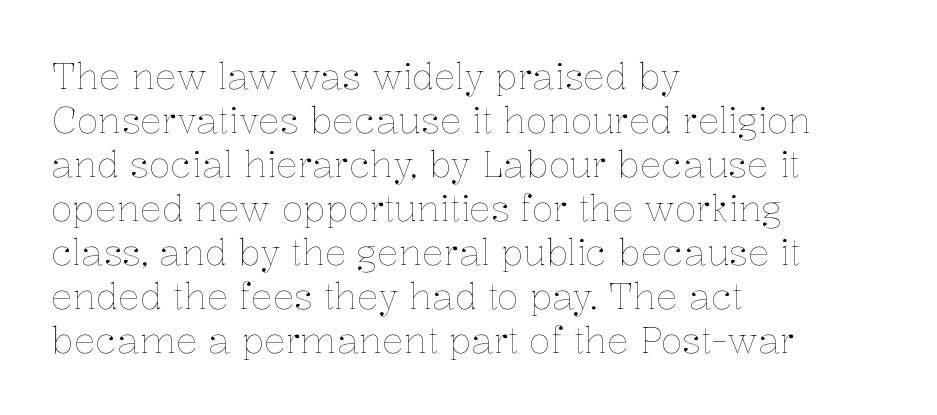
{"italic": "no", "bold": "no", "weight": "thin", "width": "normal", "stroke_contrast": "low", "x_height": "medium", "monospaced": "no", "underline": "no", "align": "left", "line_spacing_ratio": 1.22, "letter_spacing": "normal", "letter_spacing_em": 0.0, "glyph_px": 36}
